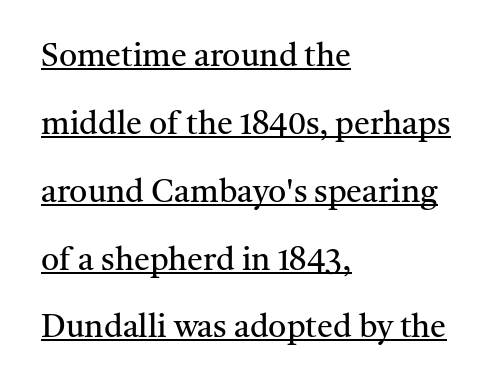
The image shows 32 px regular-weight serif type, upright; set left-aligned, loose line spacing (2.12x), normal letter spacing, underlined; medium stroke contrast and a medium x-height.
